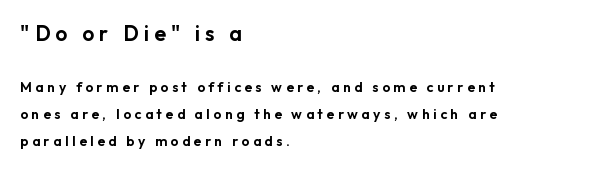
The image shows 21 px text type, upright; set left-aligned, loose line spacing (1.94x), unusually wide letter spacing (+0.25 em), not underlined; the first (top) block is 1.5x larger.
